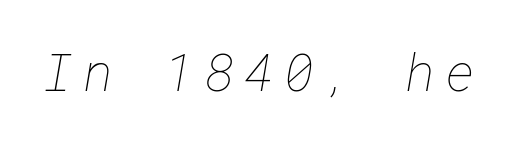
The image shows 51 px thin type; set unusually wide letter spacing (+0.2 em), not underlined; low stroke contrast and a medium x-height.
